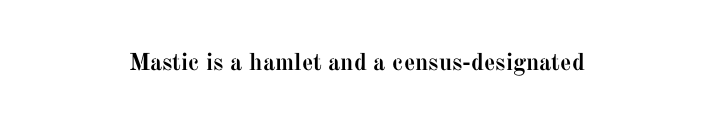
{"italic": "no", "bold": "yes", "underline": "no", "align": "center", "letter_spacing": "normal", "letter_spacing_em": 0.0, "glyph_px": 24}
